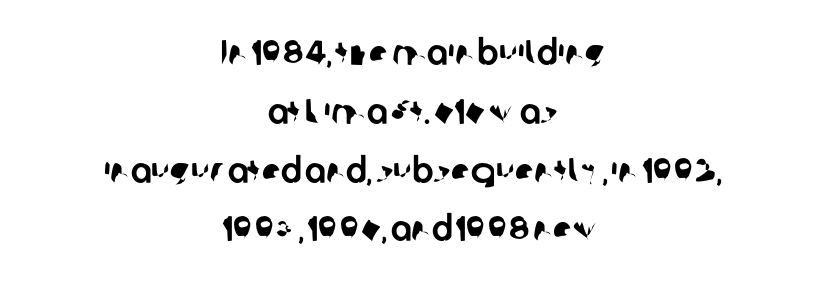
Q: Is the typeface a serif or a sans-serif typeface? A: Sans-serif.
Q: Is the text underlined? A: No.
Q: How is the paragraph aligned? A: Centered.
Q: Is the spacing between letters normal or unusually wide? A: Normal.
Q: Is the spacing between lines tight, normal or loose? A: Normal.
Q: Width (condensed, normal, or wide)? A: Normal.
Q: Stroke contrast? A: Low.
Q: x-height? A: Medium.
Q: Monospaced? A: No.
